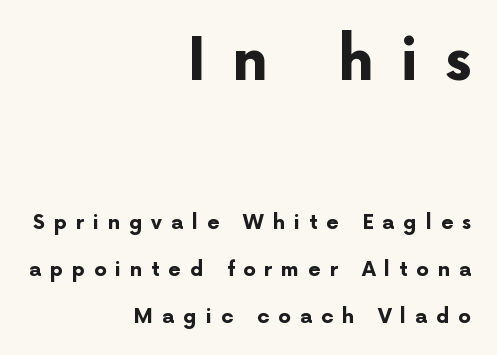
The image shows 59 px bold sans-serif type, upright; set right-aligned, loose line spacing (2.34x), unusually wide letter spacing (+0.44 em), not underlined; the first (top) block is 2.95x larger; low stroke contrast and a medium x-height.
